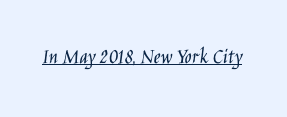
Students, observe the line beneath the letters — that is underlining. Stems here are at most as thick as an everyday book face. Between one letter and the next there's only the usual sliver of space.
